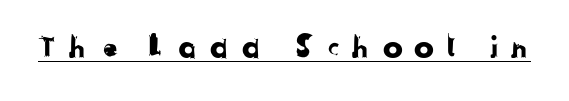
{"serif": "no", "width": "normal", "stroke_contrast": "low", "x_height": "medium", "monospaced": "no", "underline": "yes", "letter_spacing": "wide", "letter_spacing_em": 0.38, "glyph_px": 30}
